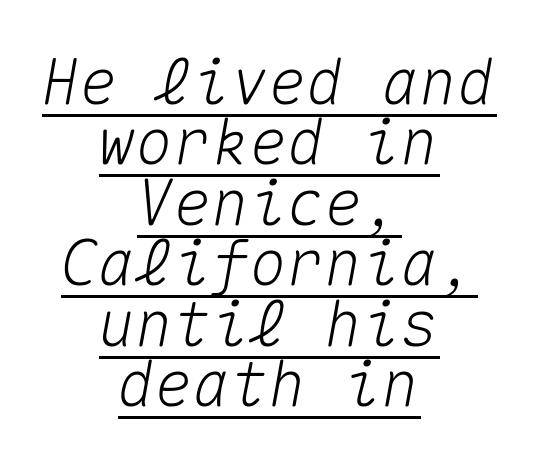
The image shows 63 px text type, italic (leaning right), monospaced; set centered, tight line spacing (0.96x), normal letter spacing, underlined; medium stroke contrast and a medium x-height.
